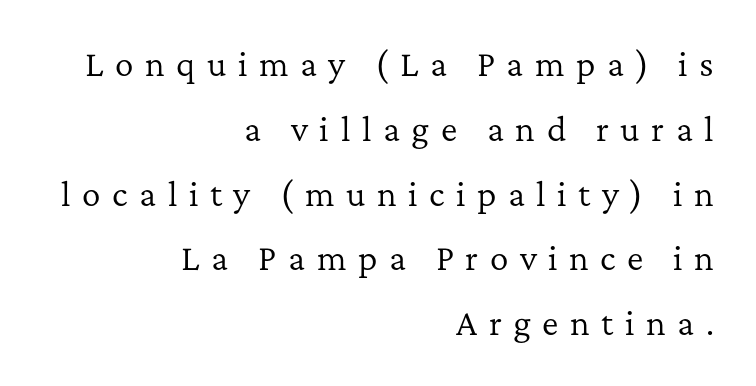
{"serif": "yes", "italic": "no", "bold": "no", "weight": "regular", "width": "normal", "stroke_contrast": "low", "x_height": "medium", "monospaced": "no", "underline": "no", "align": "right", "line_spacing": "loose", "line_spacing_ratio": 2.09, "letter_spacing": "wide", "letter_spacing_em": 0.37, "glyph_px": 31}
